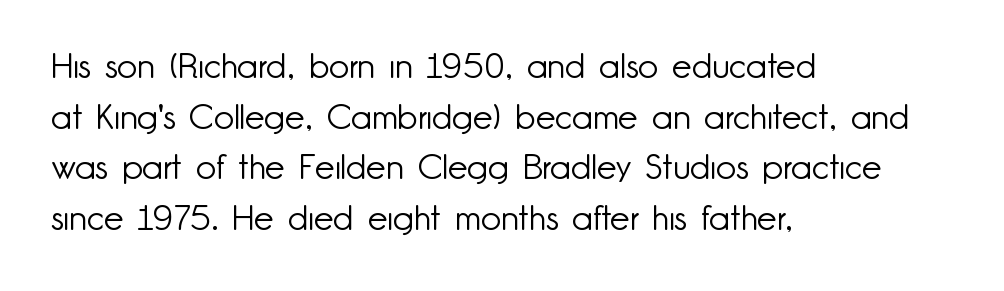
Q: Is the text bold? A: No.
Q: Is the text italic (slanted)? A: No, it is upright.
Q: Is the typeface a serif or a sans-serif typeface? A: Sans-serif.
Q: Is the text underlined? A: No.
Q: How is the paragraph aligned? A: Left-aligned.
Q: Is the spacing between letters normal or unusually wide? A: Normal.
Q: Is the spacing between lines tight, normal or loose? A: Normal.
Q: Width (condensed, normal, or wide)? A: Normal.
Q: Stroke contrast? A: Low.
Q: x-height? A: Small.
Q: Monospaced? A: No.
